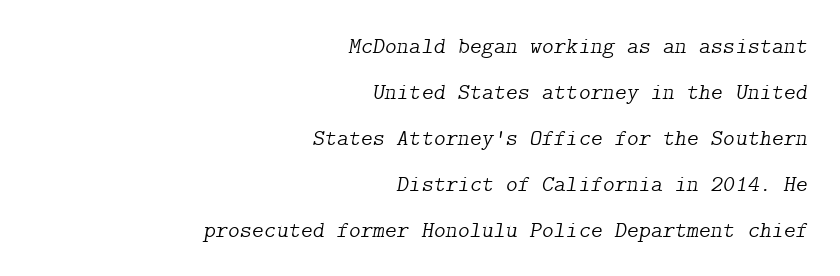
Q: Is the text bold? A: No.
Q: Is the text italic (slanted)? A: Yes, it leans right by about 9 degrees.
Q: Is the text underlined? A: No.
Q: How is the paragraph aligned? A: Right-aligned.
Q: Is the spacing between letters normal or unusually wide? A: Normal.
Q: Is the spacing between lines tight, normal or loose? A: Loose.
